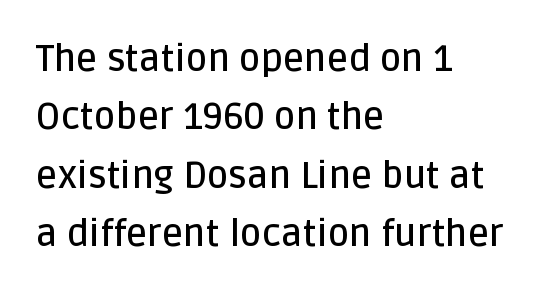
This sample has the flowing, uneven cadence of proportional lettering. The strokes are fattened partway — semibold, not bold. This sample keeps an unexceptional amount of space between lines. These lines are set flush left with a ragged right edge. The horizontal fit of the characters is conventional and even. Characters remain perfectly vertical along every line.
